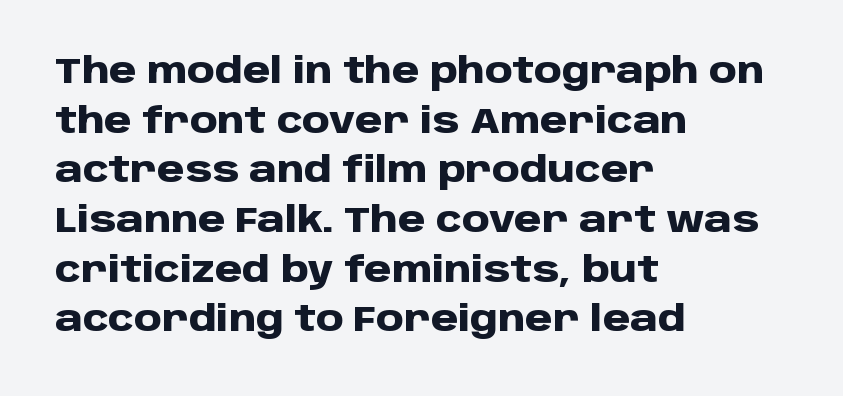
The image shows 35 px heavy sans-serif type, upright; set left-aligned, normal line spacing (1.42x), normal letter spacing, not underlined; low stroke contrast and a large x-height.
